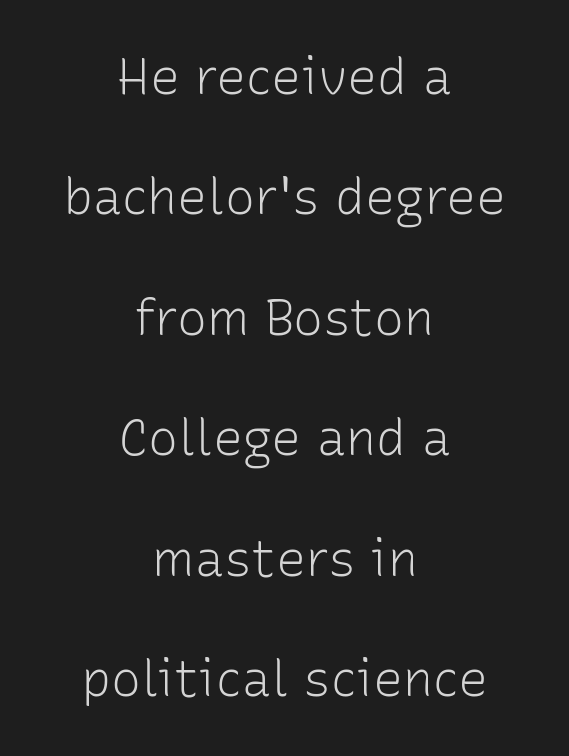
{"serif": "no", "italic": "no", "bold": "no", "weight": "light", "width": "normal", "stroke_contrast": "low", "x_height": "medium", "monospaced": "no", "underline": "no", "align": "center", "line_spacing": "loose", "line_spacing_ratio": 2.41, "letter_spacing": "normal", "letter_spacing_em": 0.0, "glyph_px": 50}
